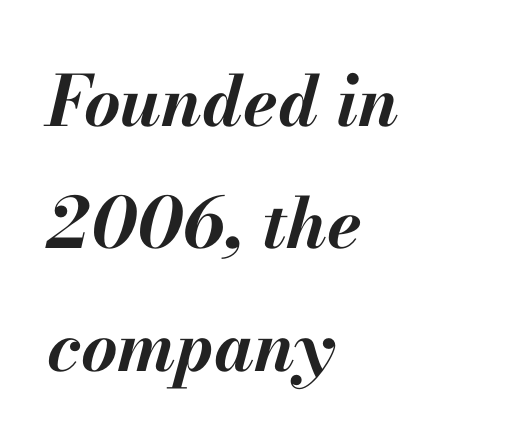
Proportional: the letters do not fall into vertical columns. All the whitespace from short lines collects on the right. A typesetter would mark this as italic. The rendering uses a bold face; every stroke is thick and dark.
